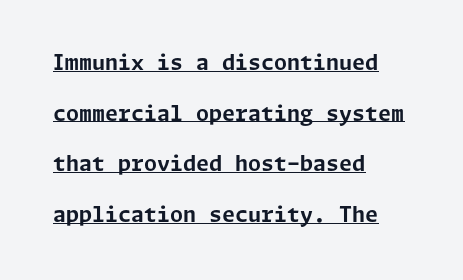
Tracking here is standard; glyphs follow each other at the usual distance. Does the weight exceed regular? Yes, all the way to bold. Horizontal alignment here is leftward, the default for most running prose. Check the space under the baseline: a stroke is drawn there. The letters stand upright; this is a roman face. Interline gaps are noticeably wide in this sample.
